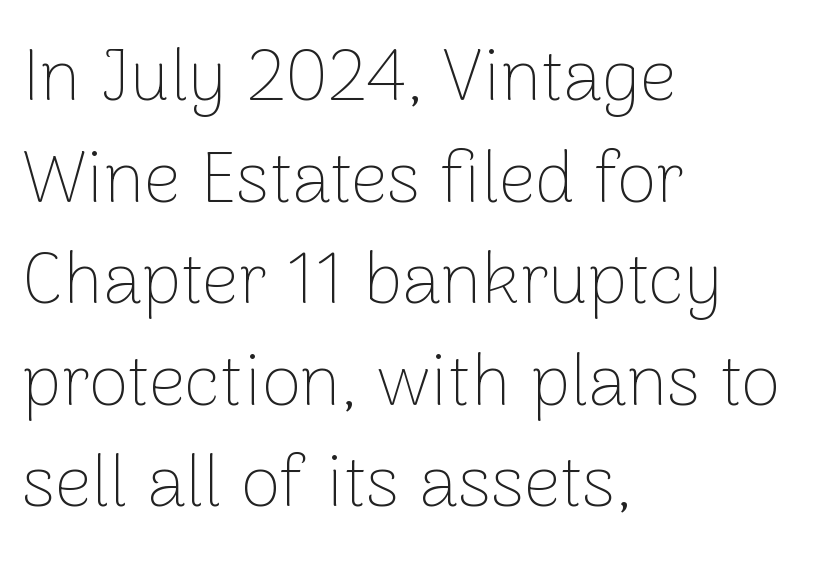
The image shows 72 px thin sans-serif type, upright; set left-aligned, normal line spacing (1.41x), normal letter spacing, not underlined; low stroke contrast and a medium x-height.
